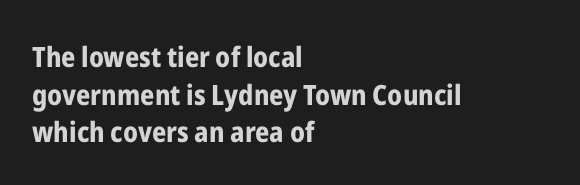
{"serif": "no", "italic": "no", "bold": "yes", "weight": "bold", "width": "condensed", "stroke_contrast": "low", "x_height": "medium", "monospaced": "no", "underline": "no", "align": "left", "line_spacing": "normal", "line_spacing_ratio": 1.34, "letter_spacing": "normal", "letter_spacing_em": 0.0, "glyph_px": 28}
